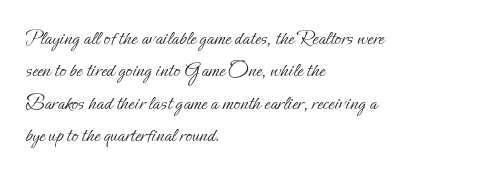
Q: Is the text bold? A: No.
Q: Is the text italic (slanted)? A: Yes.
Q: Is the text underlined? A: No.
Q: How is the paragraph aligned? A: Left-aligned.
Q: Is the spacing between letters normal or unusually wide? A: Normal.
Q: Is the spacing between lines tight, normal or loose? A: Normal.
